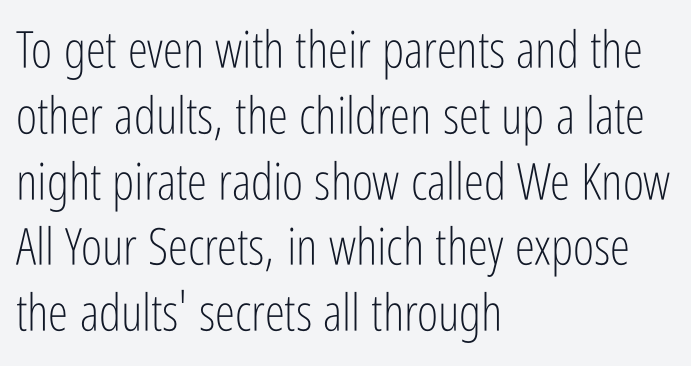
Ink coverage per letter is moderate at most. Ascenders rise straight up at ninety degrees. Horizontal alignment here is leftward, the default for most running prose. This sample has the flowing, uneven cadence of proportional lettering. Type without underlining.
